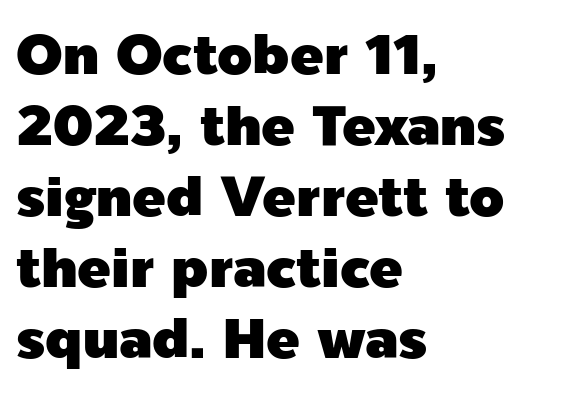
Q: Is the text italic (slanted)? A: No, it is upright.
Q: Is the typeface a serif or a sans-serif typeface? A: Sans-serif.
Q: Is the text underlined? A: No.
Q: How is the paragraph aligned? A: Left-aligned.
Q: Is the spacing between letters normal or unusually wide? A: Normal.
Q: Is the spacing between lines tight, normal or loose? A: Normal.
Q: Width (condensed, normal, or wide)? A: Normal.
Q: x-height? A: Medium.
Q: Monospaced? A: No.
